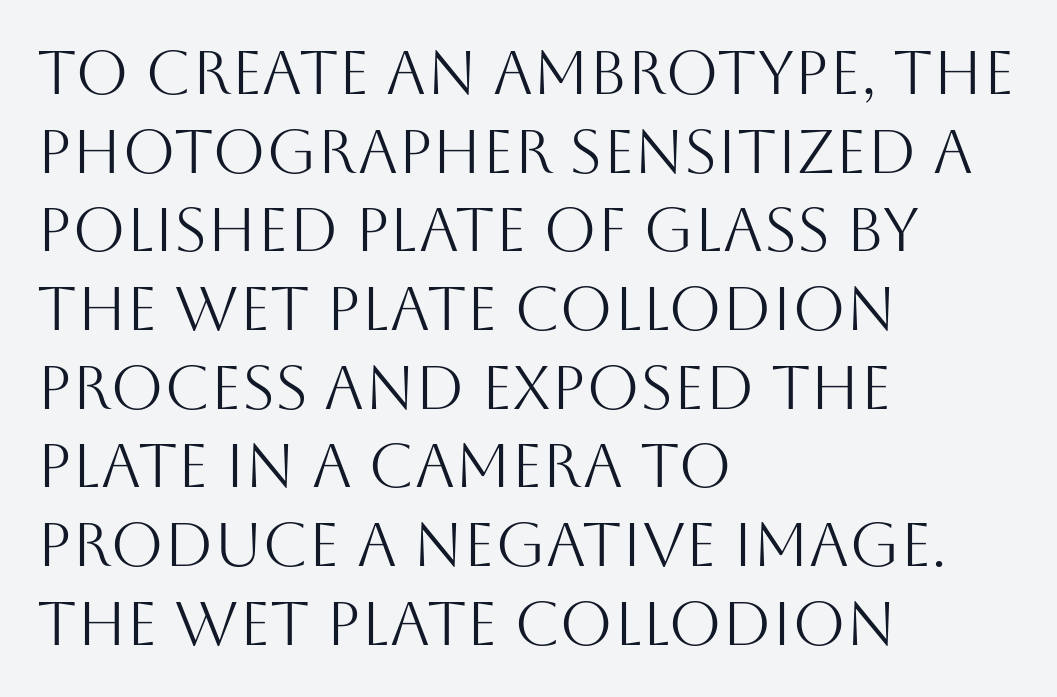
Q: Is the text bold? A: No.
Q: Is the text italic (slanted)? A: No, it is upright.
Q: Is the typeface a serif or a sans-serif typeface? A: Sans-serif.
Q: Is the text underlined? A: No.
Q: How is the paragraph aligned? A: Left-aligned.
Q: Is the spacing between letters normal or unusually wide? A: Normal.
Q: Is the spacing between lines tight, normal or loose? A: Normal.
Q: Width (condensed, normal, or wide)? A: Normal.
Q: Stroke contrast? A: Medium.
Q: x-height? A: Large.
Q: Monospaced? A: No.
